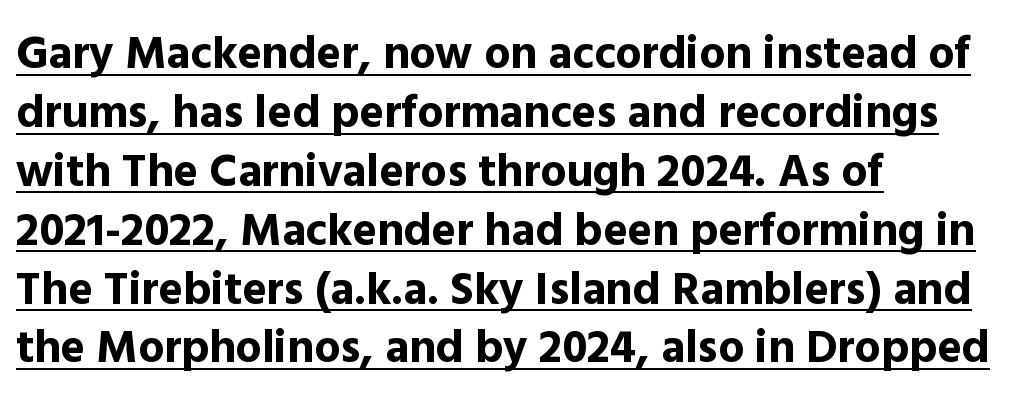
{"serif": "no", "italic": "no", "bold": "yes", "weight": "bold", "width": "normal", "x_height": "medium", "monospaced": "no", "underline": "yes", "align": "left", "line_spacing": "normal", "line_spacing_ratio": 1.28, "letter_spacing": "normal", "letter_spacing_em": 0.0, "glyph_px": 46}
